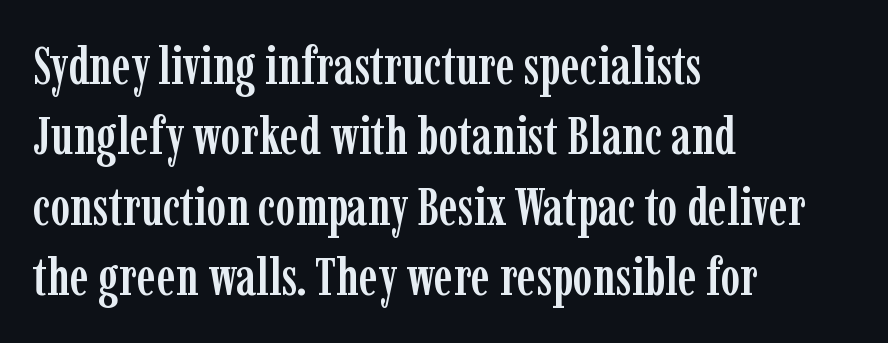
The image shows 53 px condensed serif type, upright; set left-aligned, normal line spacing (1.33x), normal letter spacing, not underlined; low stroke contrast and a medium x-height.
